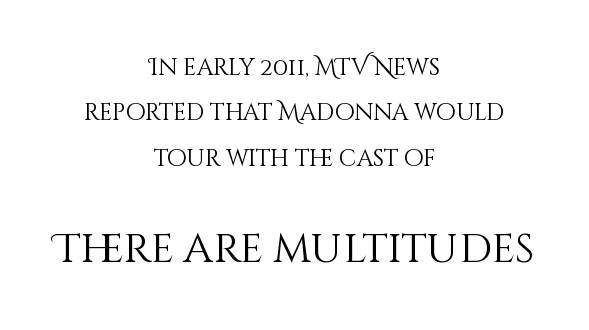
The image shows 41 px light type, upright; set centered, loose line spacing (1.97x), normal letter spacing, not underlined; the second (bottom) block is 1.78x larger; medium stroke contrast and a large x-height.
